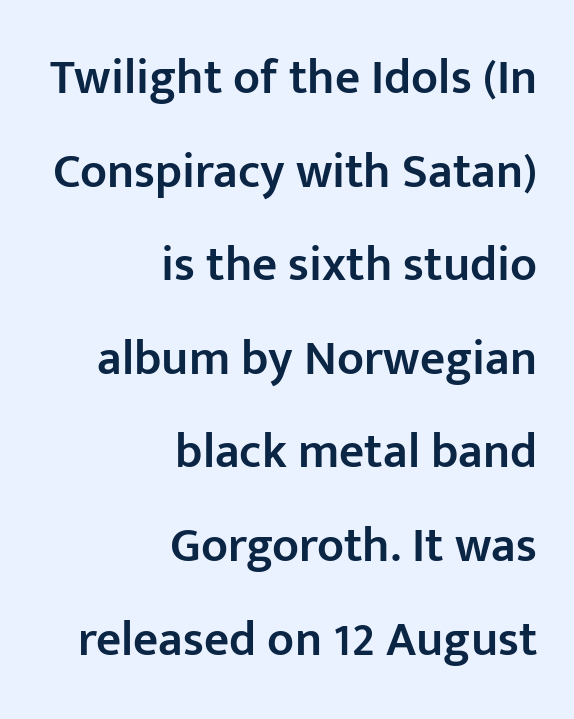
The image shows 49 px semibold sans-serif type, upright; set right-aligned, loose line spacing (1.91x), normal letter spacing, not underlined; low stroke contrast and a medium x-height.
